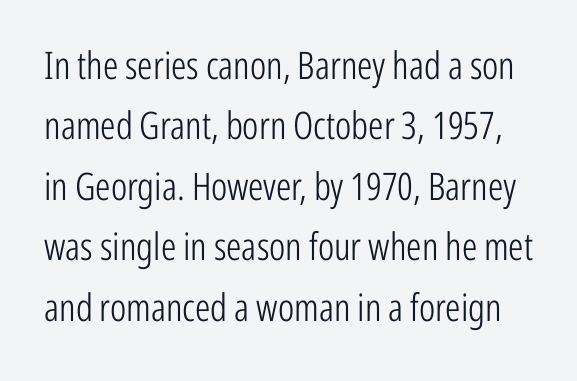
Italic: no, the glyphs are upright roman. Descender tails drop into unmarked territory. Regarding serifs, this sample does without them. Does the leading feel generous? No, just average. You could not count columns in this text — the font is proportionally spaced. The letterforms sit at book weight or below.
